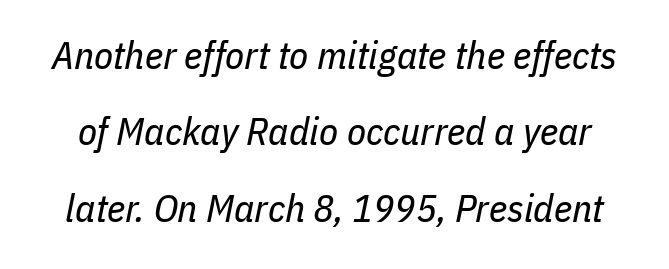
Q: Is the text bold? A: No.
Q: Is the text italic (slanted)? A: Yes, it leans right by about 11 degrees.
Q: Is the text underlined? A: No.
Q: Is the spacing between letters normal or unusually wide? A: Normal.
Q: Is the spacing between lines tight, normal or loose? A: Loose.
Q: Width (condensed, normal, or wide)? A: Condensed.
Q: Stroke contrast? A: Low.
Q: x-height? A: Medium.
Q: Monospaced? A: No.
